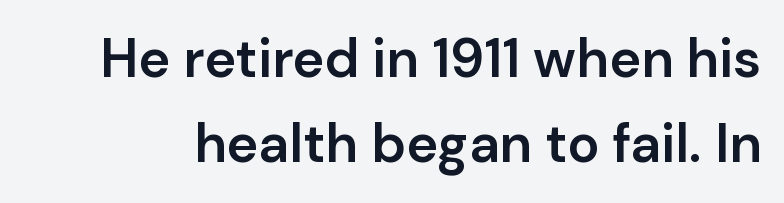
{"serif": "no", "italic": "no", "bold": "semi", "weight": "semibold", "width": "normal", "stroke_contrast": "low", "x_height": "medium", "monospaced": "no", "underline": "no", "line_spacing": "normal", "line_spacing_ratio": 1.58, "letter_spacing": "normal", "letter_spacing_em": 0.0, "glyph_px": 54}
